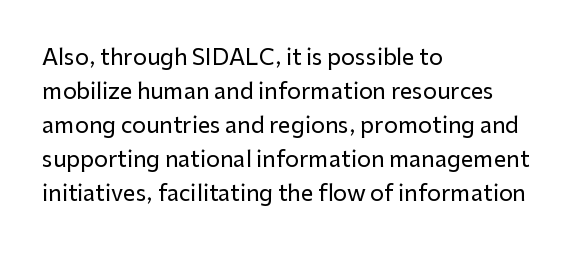
Inter-character spacing is left at the font's built-in metrics. A bare baseline throughout the passage. The typography opts for an upright posture over an oblique one. Casual observation: everything's shoved over to the left.
